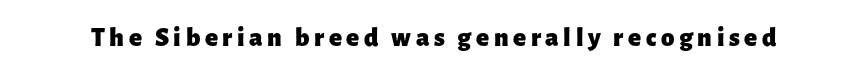
The image shows 27 px bold type, upright; set not underlined.
